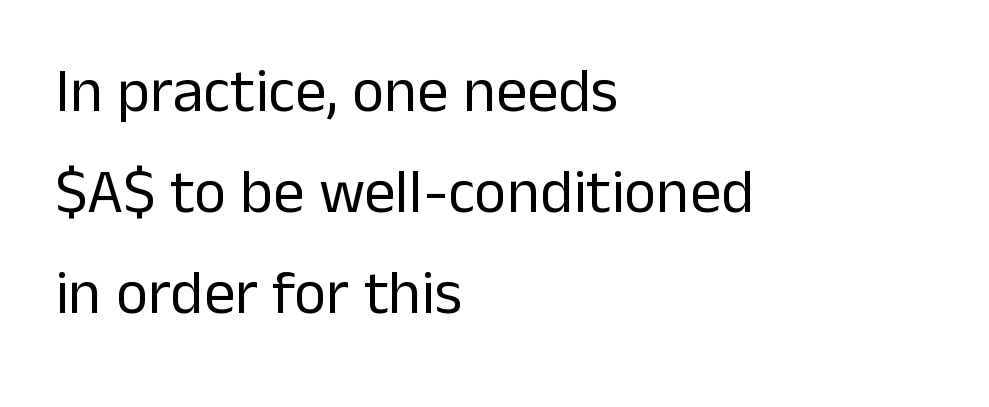
Q: Is the text bold? A: No.
Q: Is the text italic (slanted)? A: No, it is upright.
Q: Is the typeface a serif or a sans-serif typeface? A: Sans-serif.
Q: Is the text underlined? A: No.
Q: How is the paragraph aligned? A: Left-aligned.
Q: Is the spacing between letters normal or unusually wide? A: Normal.
Q: Is the spacing between lines tight, normal or loose? A: Normal.
Q: Width (condensed, normal, or wide)? A: Normal.
Q: Stroke contrast? A: Low.
Q: x-height? A: Medium.
Q: Monospaced? A: No.
